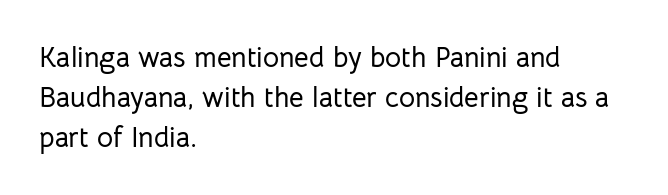
These lines were composed using upright roman letters. What stands out about the letter spacing? Nothing — it is the standard amount. A bare baseline throughout the passage. Are there feet on the stems? There aren't — it's a sans.
